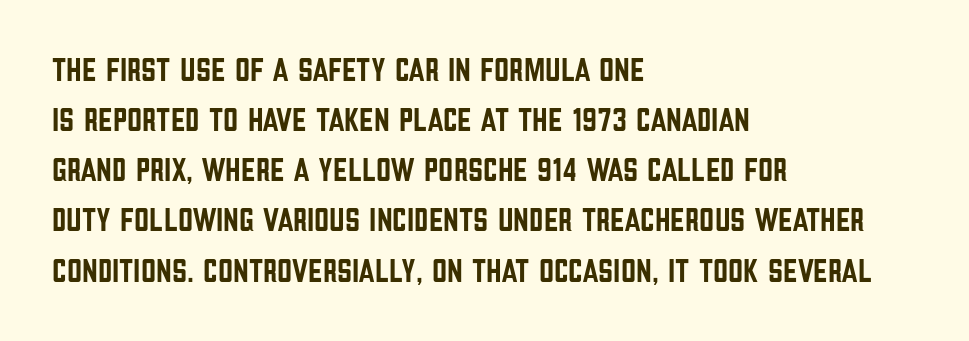
The image shows 33 px condensed sans-serif type, upright; set left-aligned, normal line spacing (1.52x), normal letter spacing, not underlined; low stroke contrast and a large x-height.
